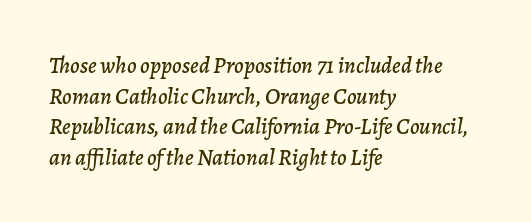
An italicized treatment has been applied to the whole sample. The zone under the glyphs is completely vacant. A typesetter would call this leading conventional body-copy spacing. Does extra space separate the letters? No, they use regular spacing. The passage is arranged the way most books set body copy — flush left.
